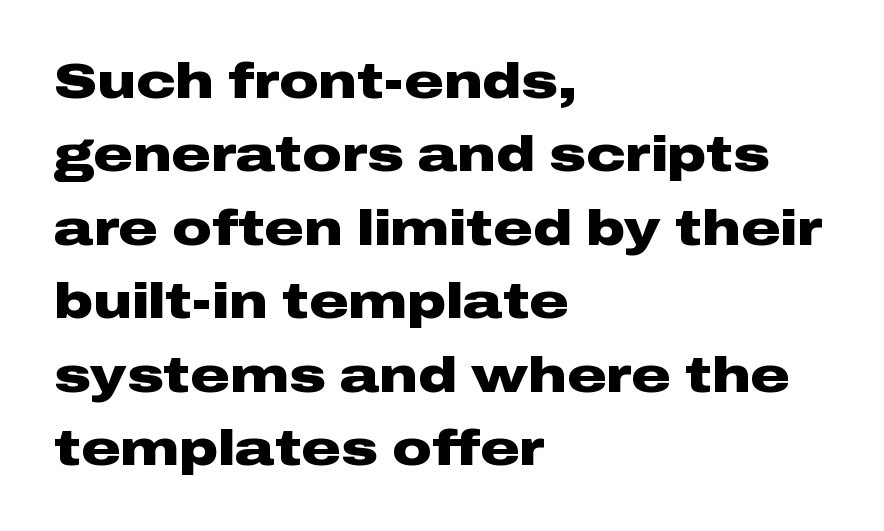
This sample uses plain, unmodified letter spacing. This sample has the flowing, uneven cadence of proportional lettering. Notice how the passage keeps a crisp vertical edge on the left only. Check the space under the baseline: it is left empty. This block has exactly the height ordinary leading produces.
